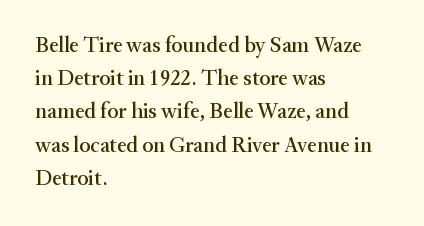
{"italic": "no", "underline": "no", "align": "left", "line_spacing": "normal", "line_spacing_ratio": 1.51, "letter_spacing": "normal", "letter_spacing_em": 0.0, "glyph_px": 22}
